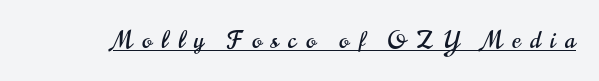
Someone cranked the tracking dial way up on this one. Has an underline been added? It has.
